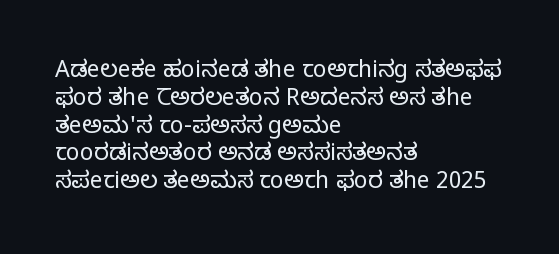
Q: Is the text bold? A: No.
Q: Is the text italic (slanted)? A: No, it is upright.
Q: Is the text underlined? A: No.
Q: How is the paragraph aligned? A: Left-aligned.
Q: Is the spacing between letters normal or unusually wide? A: Normal.
